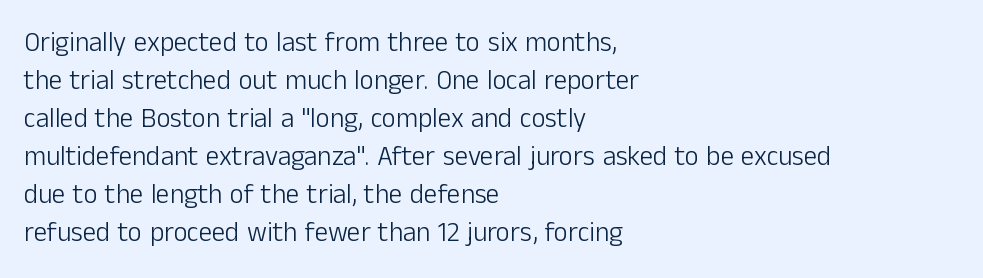
{"italic": "no", "bold": "no", "underline": "no", "align": "left", "line_spacing": "normal", "line_spacing_ratio": 1.41, "letter_spacing": "normal", "letter_spacing_em": 0.0, "glyph_px": 27}
